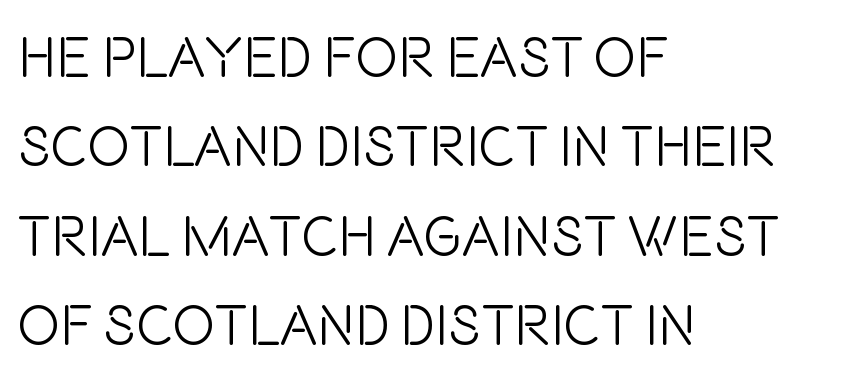
Compared with a typical body face, this is equally light or lighter still. Rendered with straight, roman letterforms. Each letter keeps its own natural width here, so spacing adapts to shape. Horizontal bands of white between lines are of average thickness. Underline: absent.
